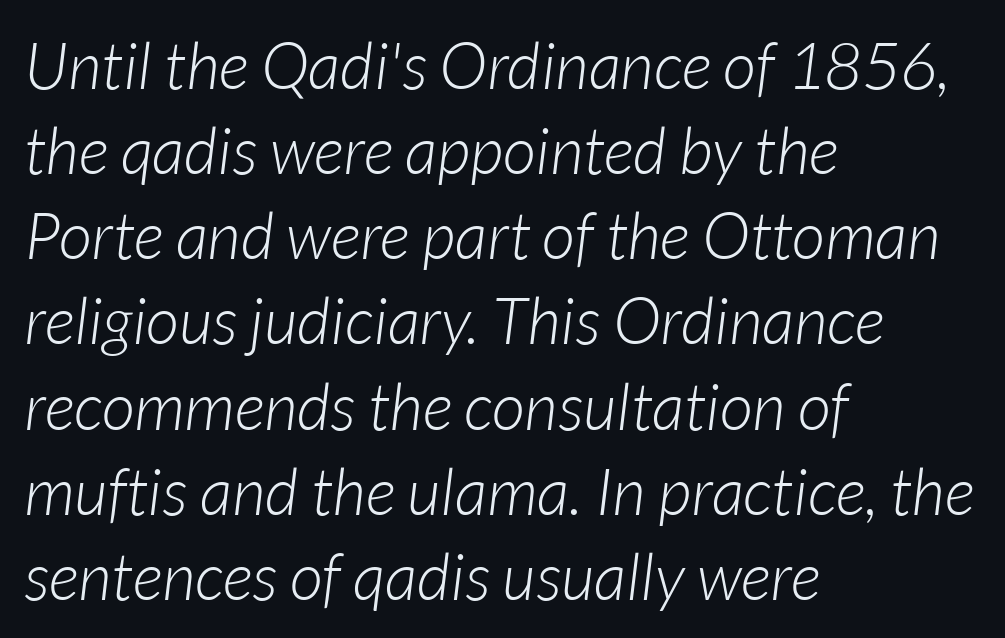
{"italic": "yes", "lean": "right", "slant_degrees": 7, "bold": "no", "weight": "light", "width": "normal", "stroke_contrast": "low", "x_height": "medium", "monospaced": "no", "underline": "no", "align": "left", "line_spacing": "normal", "line_spacing_ratio": 1.31, "letter_spacing": "normal", "letter_spacing_em": 0.0, "glyph_px": 65}
